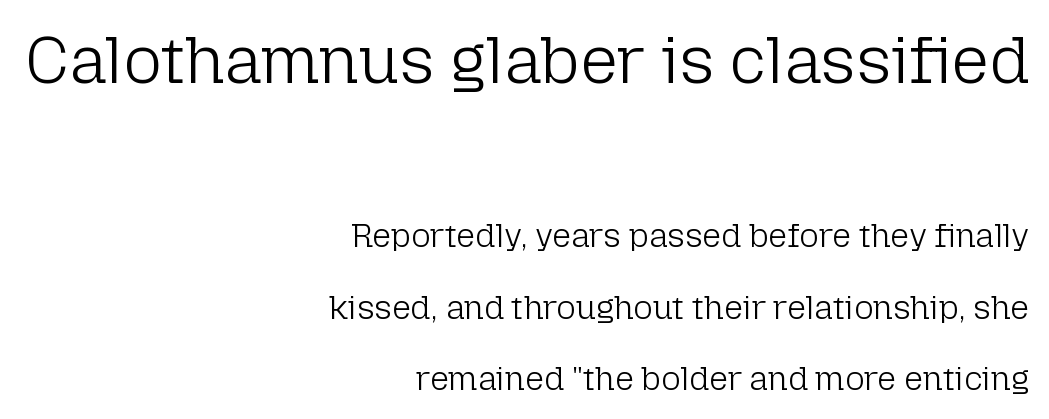
Q: Is the text bold? A: No.
Q: Is the text italic (slanted)? A: No, it is upright.
Q: Is the typeface a serif or a sans-serif typeface? A: Sans-serif.
Q: Is the text underlined? A: No.
Q: How is the paragraph aligned? A: Right-aligned.
Q: Is the spacing between letters normal or unusually wide? A: Normal.
Q: Is the spacing between lines tight, normal or loose? A: Loose.
Q: Which block of text is set in a larger size, the first (top) or the second (bottom)? A: The first (top) one.
Q: Width (condensed, normal, or wide)? A: Normal.
Q: Stroke contrast? A: Low.
Q: x-height? A: Medium.
Q: Monospaced? A: No.
